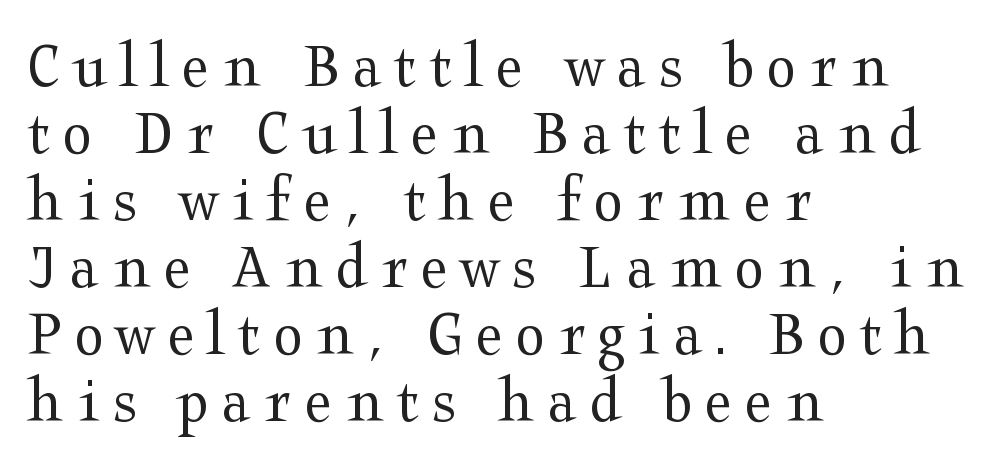
{"serif": "yes", "italic": "no", "bold": "no", "weight": "regular", "width": "wide", "stroke_contrast": "medium", "x_height": "medium", "monospaced": "no", "underline": "no", "align": "left", "line_spacing": "tight", "line_spacing_ratio": 1.0, "letter_spacing": "wide", "letter_spacing_em": 0.2, "glyph_px": 67}
